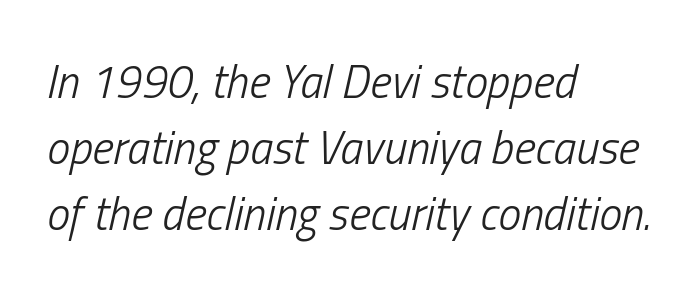
{"italic": "yes", "lean": "right", "slant_degrees": 13, "bold": "no", "weight": "light", "width": "condensed", "stroke_contrast": "low", "x_height": "medium", "monospaced": "no", "underline": "no", "align": "left", "line_spacing": "normal", "line_spacing_ratio": 1.44, "letter_spacing": "normal", "letter_spacing_em": 0.0, "glyph_px": 46}
